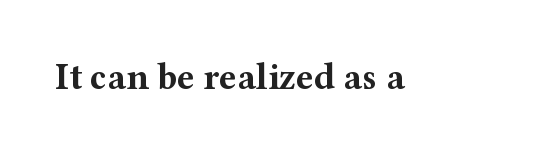
Q: Is the text bold? A: Yes.
Q: Is the text italic (slanted)? A: No, it is upright.
Q: Is the typeface a serif or a sans-serif typeface? A: Serif.
Q: Is the text underlined? A: No.
Q: Is the spacing between letters normal or unusually wide? A: Normal.
Q: Width (condensed, normal, or wide)? A: Wide.
Q: Stroke contrast? A: Medium.
Q: x-height? A: Medium.
Q: Monospaced? A: No.
